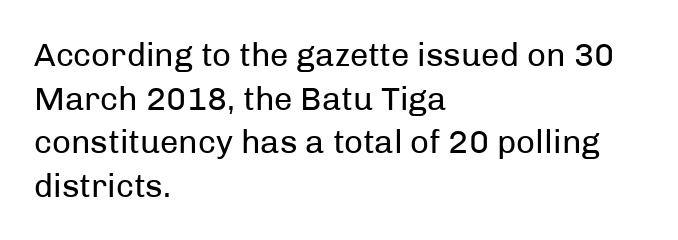
Q: Is the text bold? A: No.
Q: Is the text italic (slanted)? A: No, it is upright.
Q: Is the typeface a serif or a sans-serif typeface? A: Sans-serif.
Q: Is the text underlined? A: No.
Q: How is the paragraph aligned? A: Left-aligned.
Q: Is the spacing between letters normal or unusually wide? A: Normal.
Q: Is the spacing between lines tight, normal or loose? A: Normal.
Q: Width (condensed, normal, or wide)? A: Normal.
Q: Stroke contrast? A: Low.
Q: x-height? A: Medium.
Q: Monospaced? A: No.
